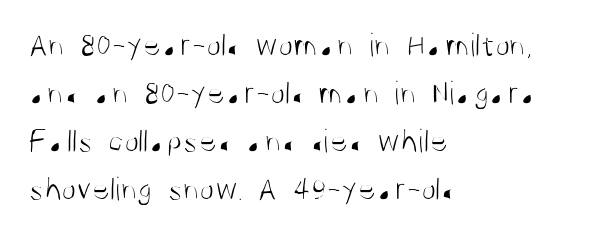
The image shows 34 px light, condensed sans-serif type, upright; set left-aligned, normal line spacing (1.41x), normal letter spacing, not underlined; medium stroke contrast and a large x-height.
